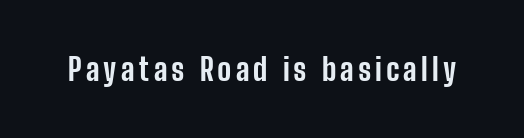
The image shows 31 px bold, condensed sans-serif type, upright; set not underlined; low stroke contrast and a medium x-height.
